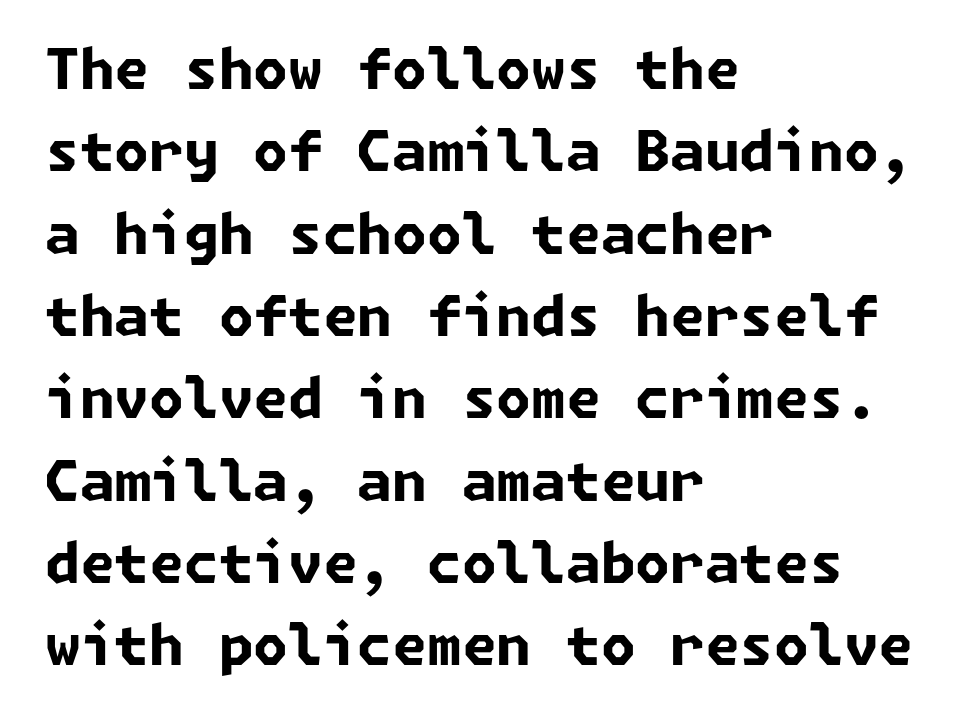
Type without underlining. Typesetter's note: full bold, strokes at maximum text heaviness. Is this a sans? Yes — the strokes have no serifs. The compositor pushed each line to the left boundary. Tracking here is standard; glyphs follow each other at the usual distance. Summary of vertical rhythm: regular, with standard interline spacing.
